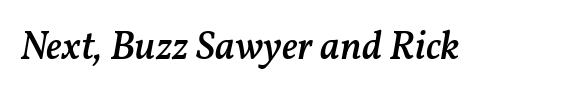
The font is running at a semibold setting, under full bold. If you drew a line through each stem, it would be angled. Here the designer chose a conventional face with non-uniform glyph widths. The rendering keeps characters at their native spacing. Bare-footed words on every line.
